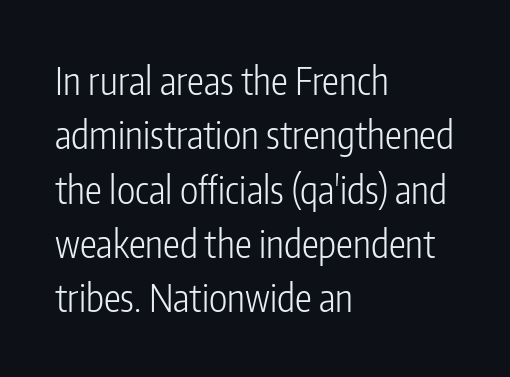
Q: Is the text bold? A: No.
Q: Is the text italic (slanted)? A: No, it is upright.
Q: Is the typeface a serif or a sans-serif typeface? A: Sans-serif.
Q: Is the text underlined? A: No.
Q: How is the paragraph aligned? A: Left-aligned.
Q: Is the spacing between letters normal or unusually wide? A: Normal.
Q: Is the spacing between lines tight, normal or loose? A: Normal.
Q: Width (condensed, normal, or wide)? A: Condensed.
Q: Stroke contrast? A: Low.
Q: x-height? A: Medium.
Q: Monospaced? A: No.
